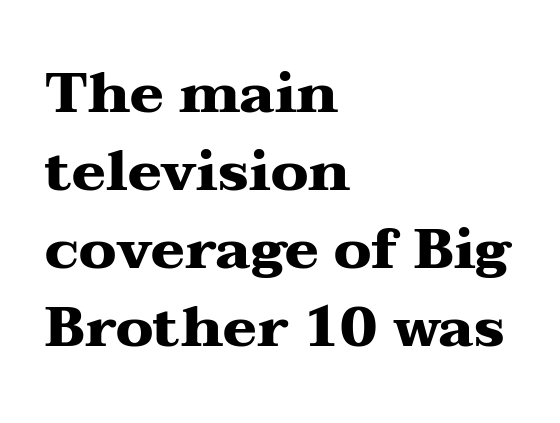
Q: Is the text bold? A: Yes.
Q: Is the text italic (slanted)? A: No, it is upright.
Q: Is the typeface a serif or a sans-serif typeface? A: Serif.
Q: Is the text underlined? A: No.
Q: How is the paragraph aligned? A: Left-aligned.
Q: Is the spacing between letters normal or unusually wide? A: Normal.
Q: Is the spacing between lines tight, normal or loose? A: Normal.
Q: Width (condensed, normal, or wide)? A: Wide.
Q: Stroke contrast? A: Medium.
Q: x-height? A: Medium.
Q: Monospaced? A: No.
